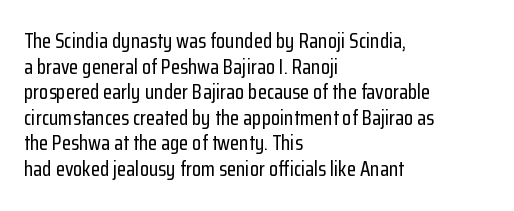
{"italic": "no", "underline": "no", "align": "left", "line_spacing_ratio": 1.22, "letter_spacing": "normal", "letter_spacing_em": 0.0, "glyph_px": 21}
